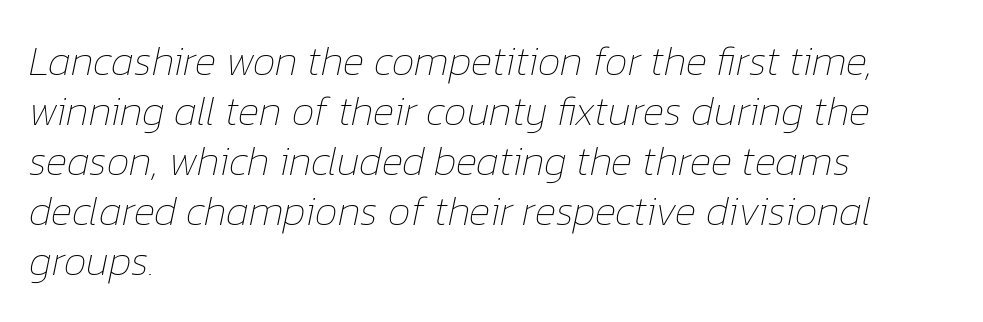
{"italic": "yes", "lean": "right", "slant_degrees": 12, "bold": "no", "weight": "thin", "width": "normal", "stroke_contrast": "low", "x_height": "medium", "monospaced": "no", "underline": "no", "align": "left", "line_spacing_ratio": 1.22, "letter_spacing": "normal", "letter_spacing_em": 0.0, "glyph_px": 41}
